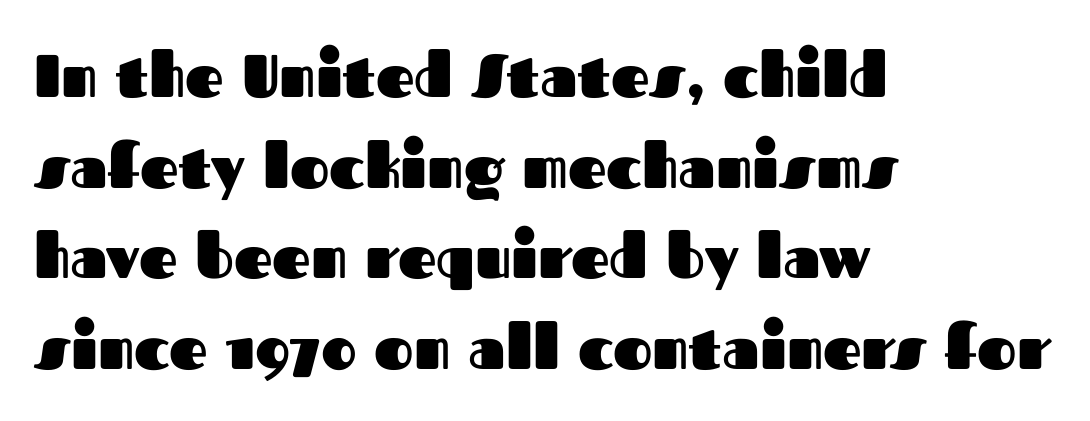
The space between consecutive lines is moderate. This is the regular roman posture of the typeface. Set as a true bold cut, around the 700 mark. Glyph-to-glyph distance matches everyday printed text. Type style note: lacks serifs.
